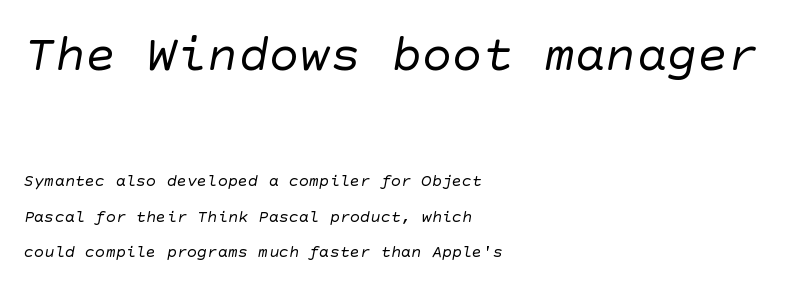
{"serif": "no", "bold": "no", "weight": "regular", "width": "normal", "stroke_contrast": "low", "x_height": "large", "underline": "no", "align": "left", "line_spacing": "loose", "line_spacing_ratio": 2.07, "letter_spacing": "normal", "letter_spacing_em": 0.0, "larger_block": "first", "size_ratio": 3.0, "glyph_px": 51}
